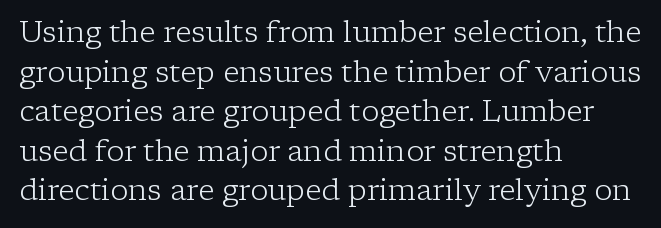
The image shows 30 px light serif type, upright; set left-aligned, normal line spacing (1.32x), normal letter spacing, not underlined; low stroke contrast and a medium x-height.
